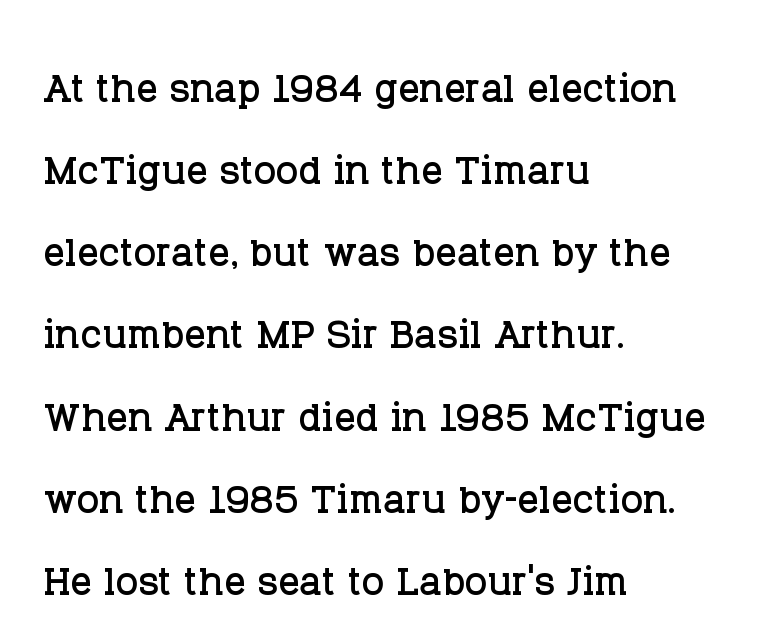
{"serif": "yes", "italic": "no", "width": "normal", "stroke_contrast": "low", "x_height": "large", "monospaced": "no", "underline": "no", "align": "left", "line_spacing": "normal", "line_spacing_ratio": 1.55, "letter_spacing": "normal", "letter_spacing_em": 0.0, "glyph_px": 53}
